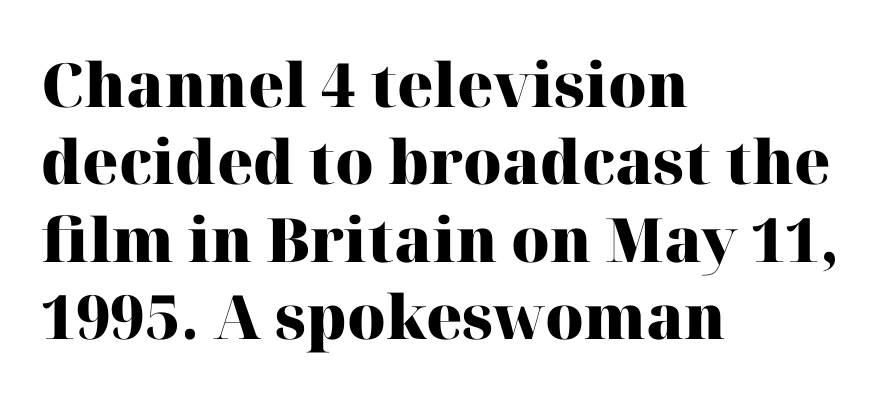
Nothing unusual about the tracking: characters are spaced as the font intends. A bare baseline throughout the passage. This sample keeps an unexceptional amount of space between lines. The text was rendered using a seriffed face with decorative stroke endings.
